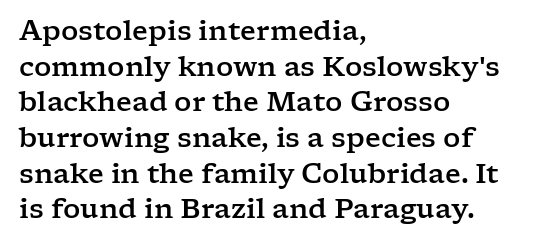
Line spacing here is normal. In terms of posture, this sample is upright. A bare baseline throughout the passage. Does the copy run flush right? No — it runs flush left. You could call the tracking neutral — neither tight nor loose.
